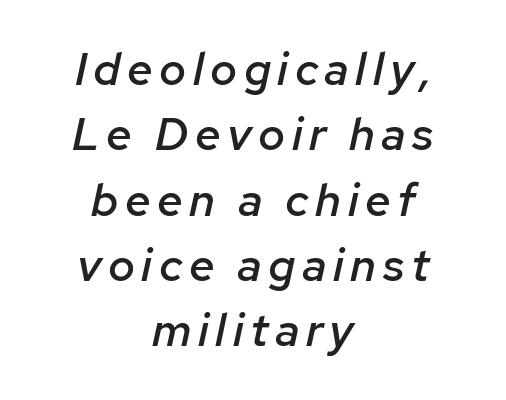
The leading is moderate, giving the passage an even texture. The rendering applies a slant to the glyphs. Has an underline been added? It has not. Think of a printed novel: that variable character pitch is what you see here. This rendering uses center alignment, leaving both contours irregular but symmetric. Emphasis by weight is partial: semibold.
